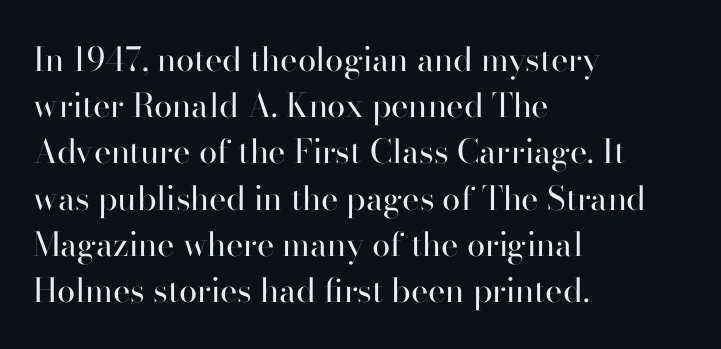
Leading: standard. On a weight scale, this lands at 450 or below. This sample uses an upright cut, with every glyph sitting square on the baseline. This sample uses a serif face. The setting favours the left margin, as ordinary paragraphs usually do.
